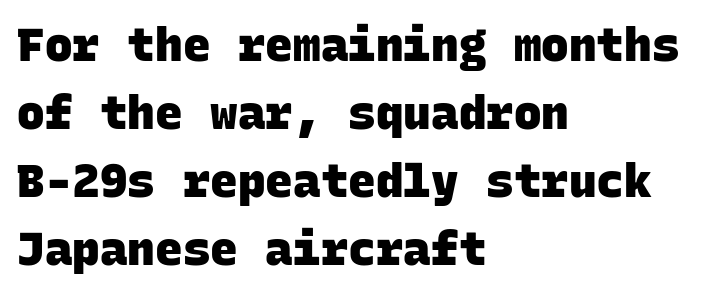
{"serif": "no", "bold": "yes", "weight": "heavy", "width": "normal", "stroke_contrast": "low", "x_height": "large", "monospaced": "yes", "underline": "no", "align": "left", "line_spacing": "normal", "line_spacing_ratio": 1.48, "letter_spacing": "normal", "letter_spacing_em": 0.0, "glyph_px": 46}
